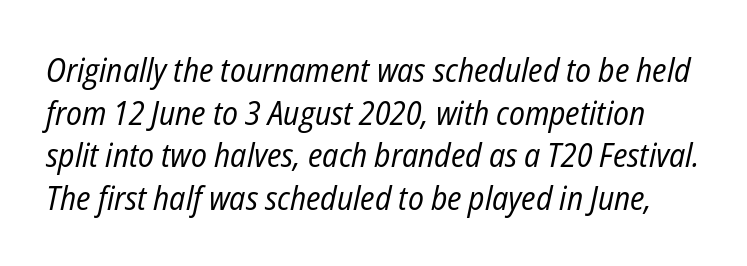
The image shows 33 px regular-weight, condensed type, italic (leaning right); set normal line spacing (1.29x), normal letter spacing, not underlined; low stroke contrast and a medium x-height.
